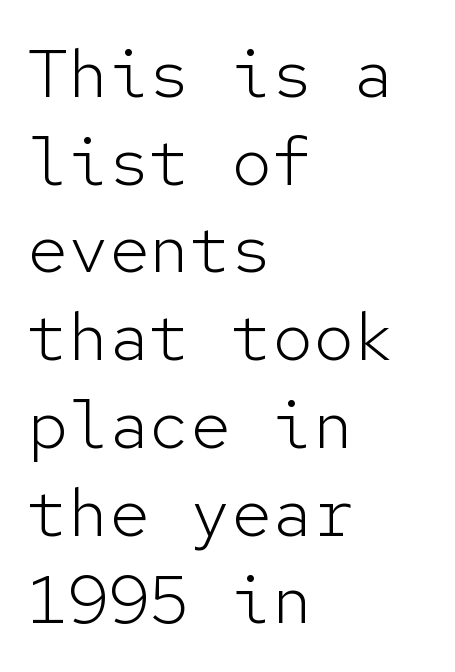
Q: Is the text bold? A: No.
Q: Is the text italic (slanted)? A: No, it is upright.
Q: Is the typeface a serif or a sans-serif typeface? A: Sans-serif.
Q: Is the text underlined? A: No.
Q: How is the paragraph aligned? A: Left-aligned.
Q: Is the spacing between letters normal or unusually wide? A: Normal.
Q: Is the spacing between lines tight, normal or loose? A: Normal.
Q: Width (condensed, normal, or wide)? A: Normal.
Q: Stroke contrast? A: Low.
Q: x-height? A: Medium.
Q: Monospaced? A: Yes.
